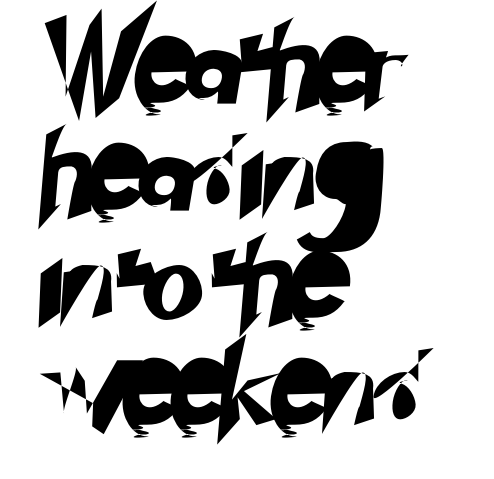
{"serif": "no", "width": "normal", "stroke_contrast": "low", "x_height": "small", "monospaced": "no", "underline": "no", "align": "left", "line_spacing": "normal", "line_spacing_ratio": 1.36, "letter_spacing": "normal", "letter_spacing_em": 0.0, "glyph_px": 79}
